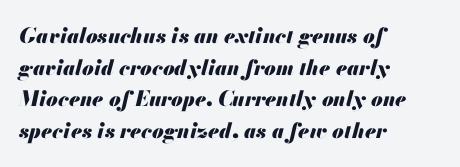
Q: Is the text bold? A: Yes.
Q: Is the text italic (slanted)? A: Yes, it leans right by about 13 degrees.
Q: Is the text underlined? A: No.
Q: How is the paragraph aligned? A: Left-aligned.
Q: Is the spacing between letters normal or unusually wide? A: Normal.
Q: Is the spacing between lines tight, normal or loose? A: Normal.
